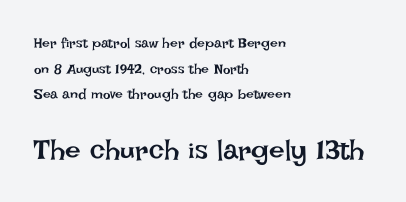
{"italic": "no", "bold": "no", "weight": "regular", "width": "normal", "stroke_contrast": "low", "x_height": "large", "monospaced": "no", "underline": "no", "align": "left", "line_spacing_ratio": 1.83, "letter_spacing": "normal", "letter_spacing_em": 0.0, "larger_block": "second", "size_ratio": 2.0, "glyph_px": 28}
